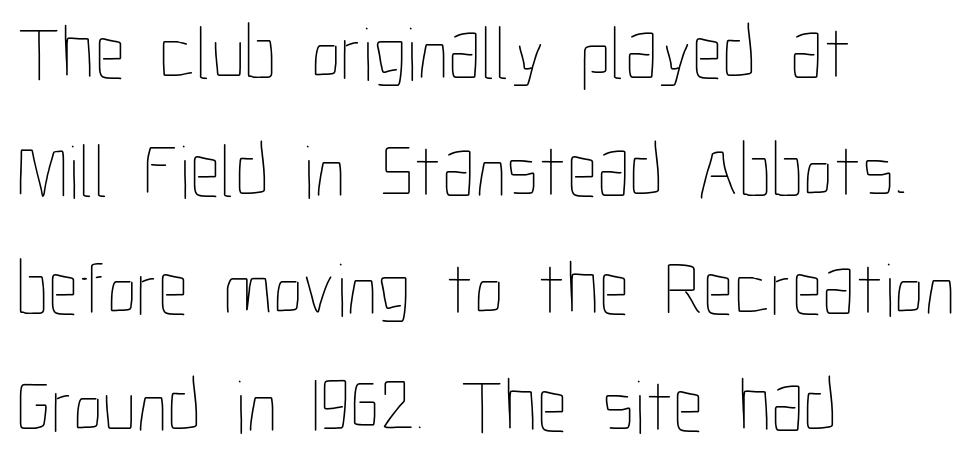
The image shows 76 px thin, condensed type, upright; set left-aligned, normal line spacing (1.55x), normal letter spacing, not underlined; low stroke contrast and a medium x-height.
